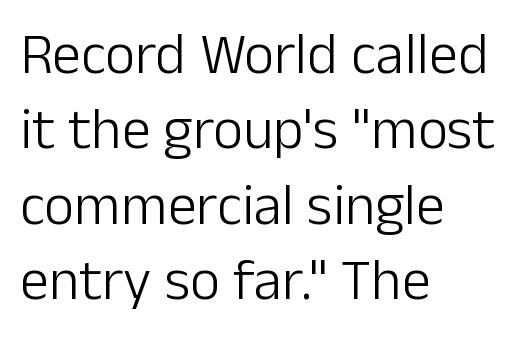
Just letters on the line, the space beneath them empty. The lines are quadded left. The typesetting does not lean heavy: it is not bold. It's the straight-up-and-down kind of type.
